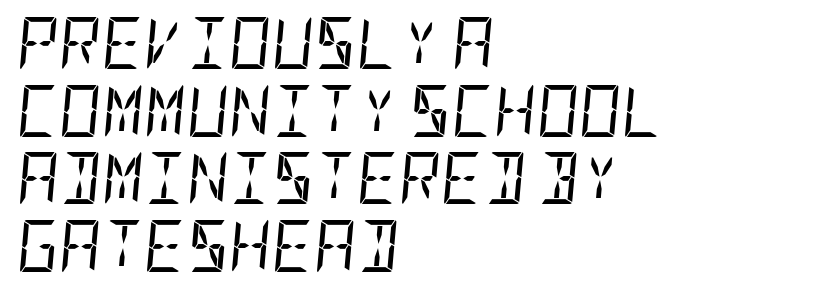
{"italic": "yes", "lean": "right", "slant_degrees": 5, "bold": "no", "weight": "regular", "width": "condensed", "stroke_contrast": "low", "x_height": "large", "underline": "no", "align": "left", "line_spacing": "normal", "line_spacing_ratio": 1.3, "letter_spacing": "normal", "letter_spacing_em": 0.0, "glyph_px": 52}
